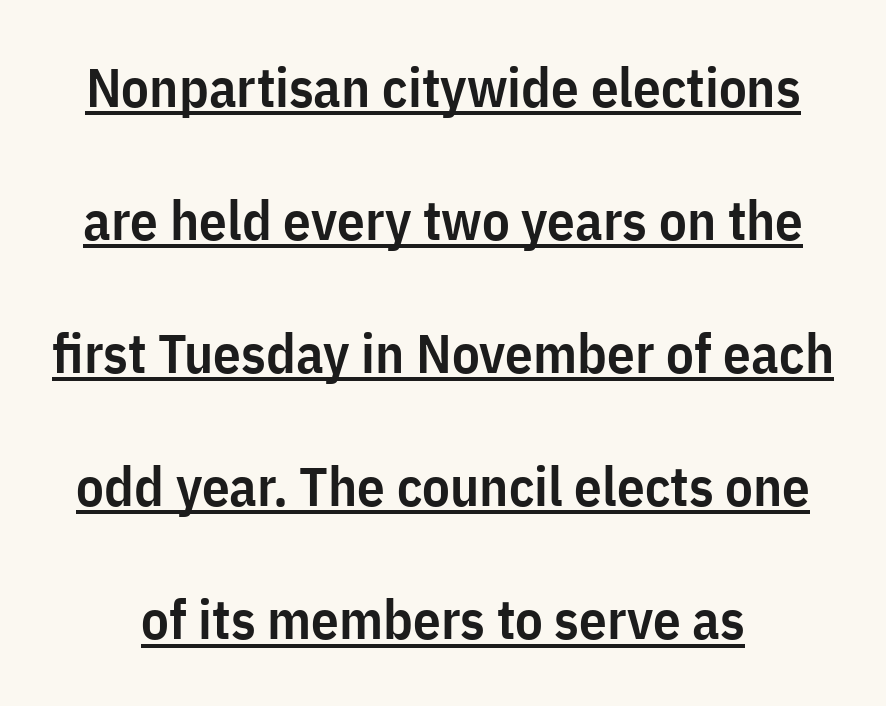
{"serif": "no", "italic": "no", "bold": "semi", "weight": "semibold", "width": "condensed", "stroke_contrast": "low", "x_height": "medium", "monospaced": "no", "underline": "yes", "line_spacing": "loose", "line_spacing_ratio": 2.42, "letter_spacing": "normal", "letter_spacing_em": 0.0, "glyph_px": 55}
